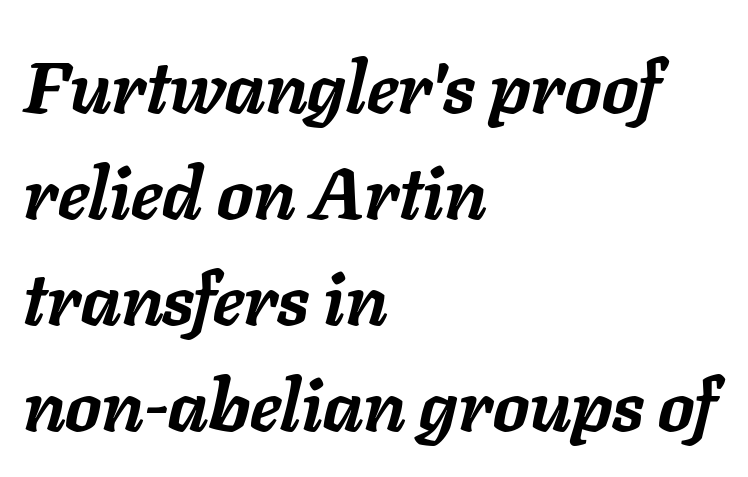
{"italic": "yes", "lean": "right", "slant_degrees": 11, "bold": "yes", "weight": "semibold", "width": "normal", "stroke_contrast": "low", "x_height": "medium", "monospaced": "no", "underline": "no", "align": "left", "line_spacing": "normal", "line_spacing_ratio": 1.47, "letter_spacing": "normal", "letter_spacing_em": 0.0, "glyph_px": 72}
